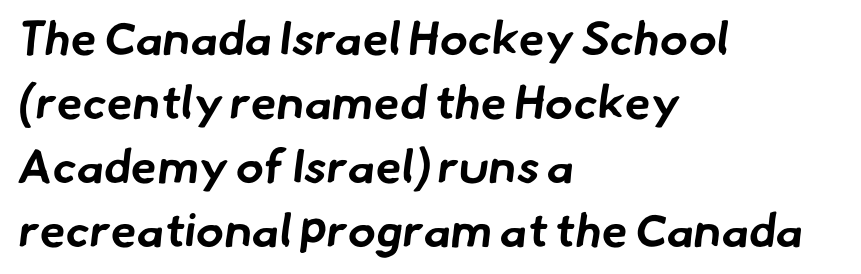
{"serif": "no", "bold": "yes", "weight": "bold", "width": "normal", "stroke_contrast": "low", "x_height": "small", "monospaced": "no", "underline": "no", "align": "left", "line_spacing": "normal", "line_spacing_ratio": 1.36, "letter_spacing": "normal", "letter_spacing_em": 0.0, "glyph_px": 47}
